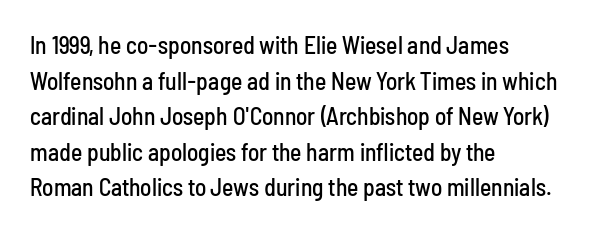
The lettering holds an erect, upright posture throughout. Inter-character spacing is left at the font's built-in metrics. The glyphs are unaccompanied by any horizontal stroke below them. Horizontal alignment here is leftward, the default for most running prose. Is there much room between lines? A standard amount, neither cramped nor airy.
